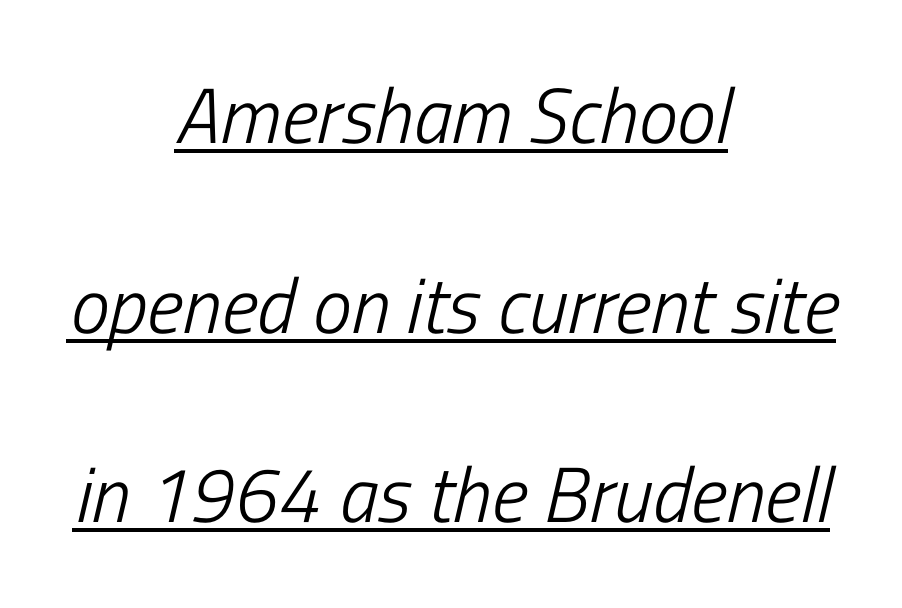
{"italic": "yes", "lean": "right", "slant_degrees": 13, "bold": "no", "weight": "light", "width": "condensed", "stroke_contrast": "low", "x_height": "medium", "monospaced": "no", "underline": "yes", "align": "center", "line_spacing": "loose", "line_spacing_ratio": 2.43, "letter_spacing": "normal", "letter_spacing_em": 0.0, "glyph_px": 78}
